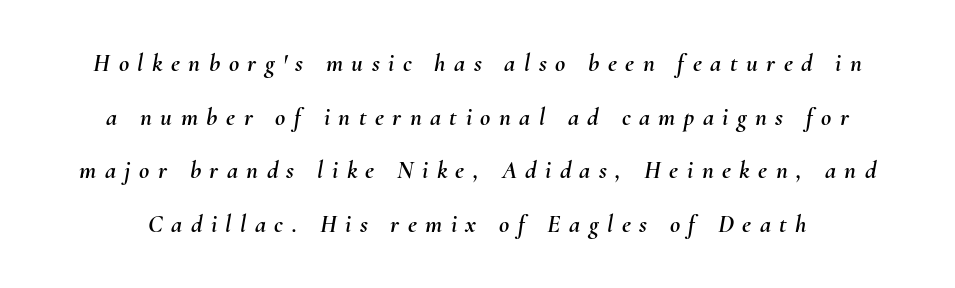
The image shows 25 px text type, italic (leaning right); set loose line spacing (2.15x), unusually wide letter spacing (+0.34 em), not underlined.
